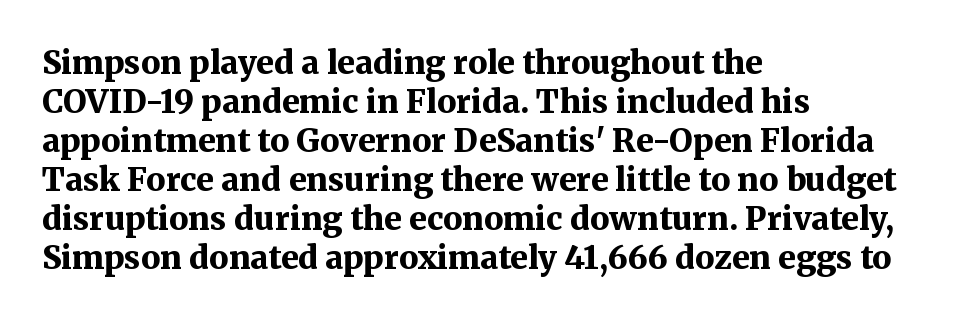
{"serif": "yes", "italic": "no", "bold": "yes", "weight": "bold", "width": "normal", "stroke_contrast": "medium", "x_height": "medium", "monospaced": "no", "underline": "no", "align": "left", "line_spacing_ratio": 1.22, "letter_spacing": "normal", "letter_spacing_em": 0.0, "glyph_px": 32}
